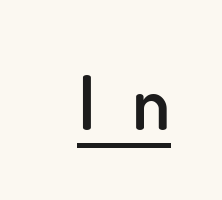
{"serif": "no", "italic": "no", "bold": "semi", "weight": "semibold", "width": "normal", "stroke_contrast": "low", "x_height": "small", "monospaced": "no", "underline": "yes", "letter_spacing": "wide", "letter_spacing_em": 0.48, "glyph_px": 75}
